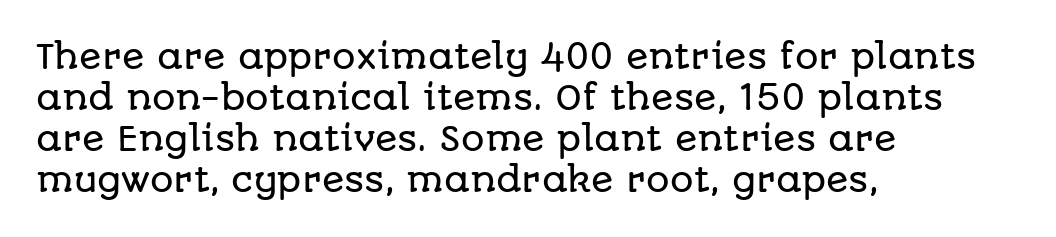
The strip under each line holds only bare page. Casual observation: everything's shoved over to the left. Ascenders rise straight up at ninety degrees. This rendering employs a face without finishing strokes, i.e., a sans-serif.
